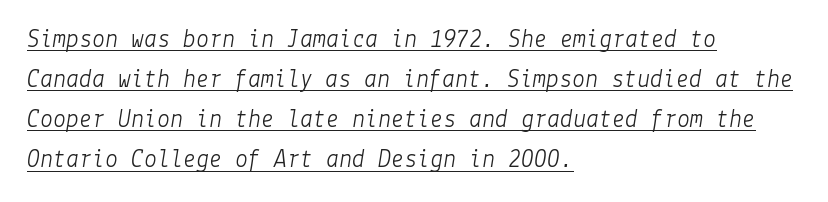
Q: Is the text bold? A: No.
Q: Is the text italic (slanted)? A: Yes, it leans right by about 9 degrees.
Q: Is the text underlined? A: Yes.
Q: How is the paragraph aligned? A: Left-aligned.
Q: Is the spacing between letters normal or unusually wide? A: Normal.
Q: Is the spacing between lines tight, normal or loose? A: Normal.
